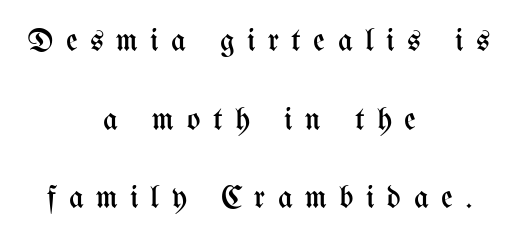
The image shows 32 px regular-weight, condensed type, upright; set centered, loose line spacing (2.46x), unusually wide letter spacing (+0.39 em), not underlined; medium stroke contrast and a medium x-height.
